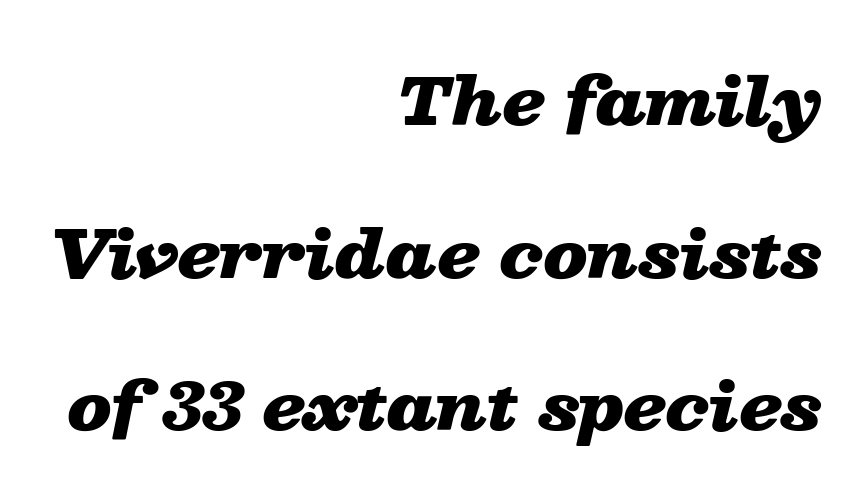
The image shows 65 px heavy, wide type, italic (leaning right); set right-aligned, loose line spacing (2.35x), normal letter spacing, not underlined; low stroke contrast and a medium x-height.
